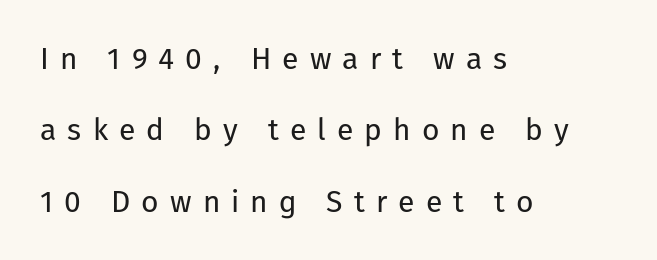
{"serif": "no", "italic": "no", "bold": "no", "weight": "regular", "width": "normal", "stroke_contrast": "low", "x_height": "medium", "monospaced": "no", "underline": "no", "align": "left", "line_spacing": "loose", "line_spacing_ratio": 2.38, "letter_spacing": "wide", "letter_spacing_em": 0.37, "glyph_px": 30}
